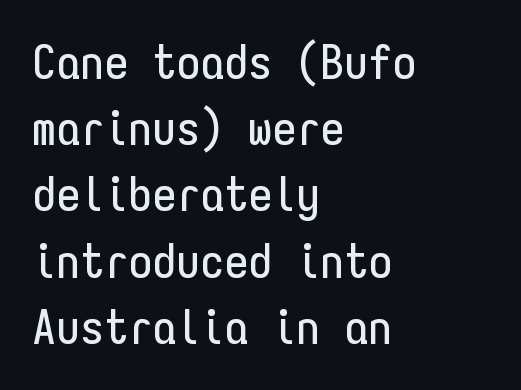
{"serif": "no", "italic": "no", "width": "condensed", "stroke_contrast": "low", "x_height": "medium", "monospaced": "yes", "underline": "no", "align": "left", "line_spacing": "normal", "line_spacing_ratio": 1.38, "letter_spacing": "normal", "letter_spacing_em": 0.0, "glyph_px": 48}
